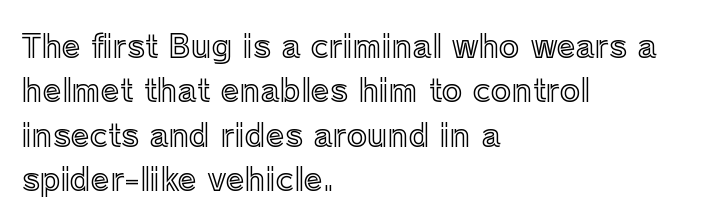
Check the space under the baseline: it is left empty. Each letter keeps its own natural width here, so spacing adapts to shape. Italic: no, the glyphs are upright roman. In terms of leading, this rendering sits right in the middle. Layout note: lines flush left.
